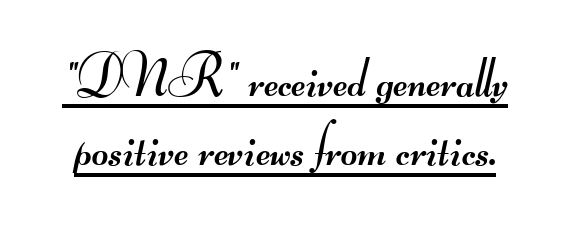
The face used here is a sans, in the tradition of grotesques and geometrics. Compared with typical body copy, the letter spacing here is the same. These lines are rendered in a variable-pitch font. Counters stay open thanks to moderate or lighter strokes. These characters rest on top of a visible drawn line.
